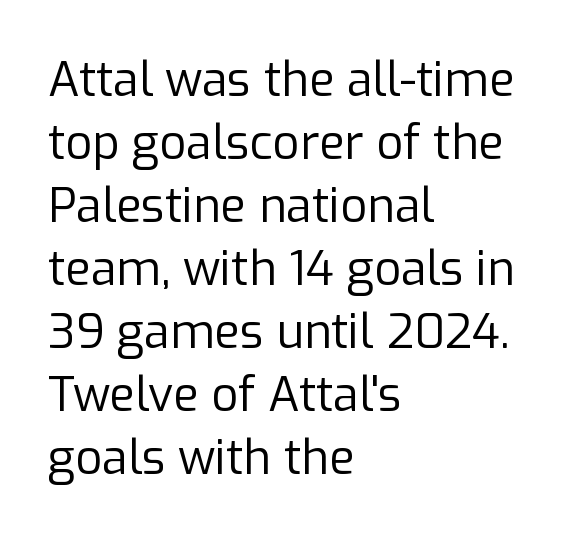
The image shows 47 px regular-weight sans-serif type, upright; set left-aligned, normal line spacing (1.34x), normal letter spacing, not underlined; low stroke contrast and a medium x-height.
